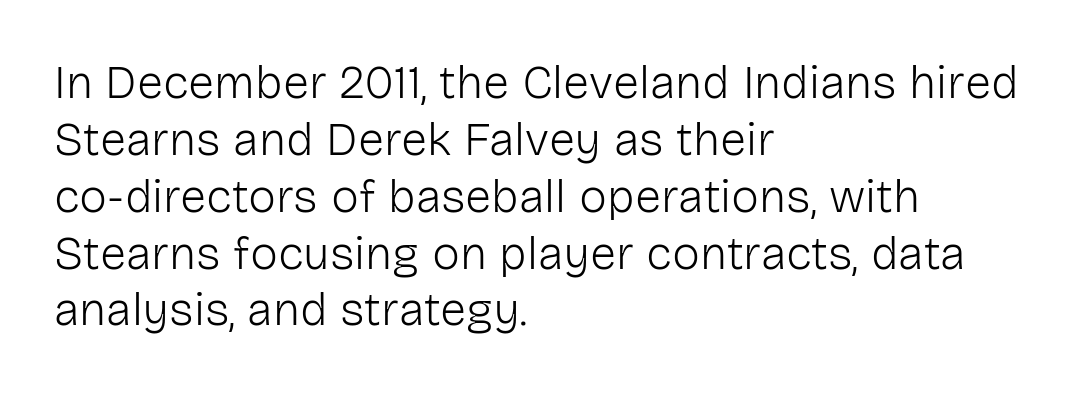
The rendering shows plain stroke endings on the letterforms — a sans-serif design. Tracking here is standard; glyphs follow each other at the usual distance. Think of a printed novel: that variable character pitch is what you see here. Each stroke keeps to a modest, everyday thickness or less.
